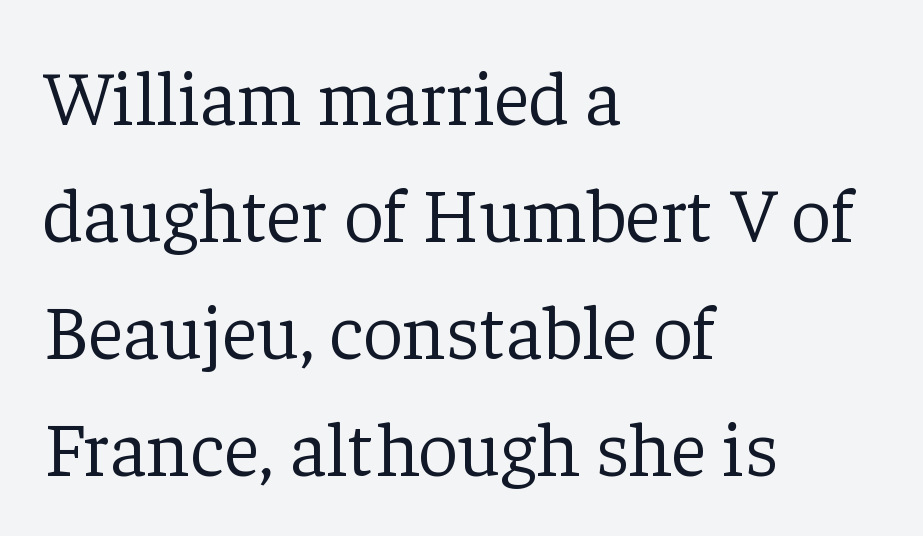
Q: Is the text bold? A: No.
Q: Is the text italic (slanted)? A: No, it is upright.
Q: Is the typeface a serif or a sans-serif typeface? A: Serif.
Q: Is the text underlined? A: No.
Q: How is the paragraph aligned? A: Left-aligned.
Q: Is the spacing between letters normal or unusually wide? A: Normal.
Q: Is the spacing between lines tight, normal or loose? A: Normal.
Q: Width (condensed, normal, or wide)? A: Normal.
Q: Stroke contrast? A: Low.
Q: x-height? A: Medium.
Q: Monospaced? A: No.
